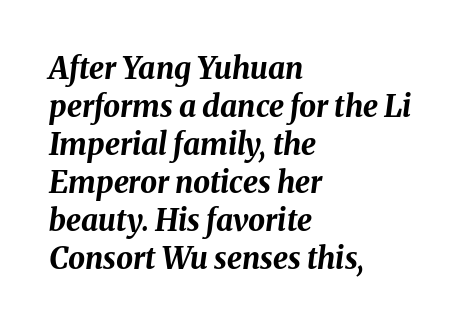
{"italic": "yes", "lean": "right", "slant_degrees": 8, "bold": "yes", "weight": "bold", "width": "normal", "stroke_contrast": "medium", "x_height": "medium", "monospaced": "no", "underline": "no", "align": "left", "line_spacing": "normal", "line_spacing_ratio": 1.27, "letter_spacing": "normal", "letter_spacing_em": 0.0, "glyph_px": 30}
